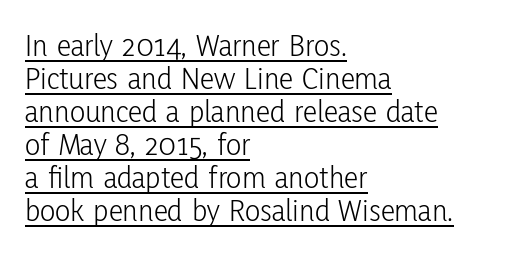
Q: Is the text bold? A: No.
Q: Is the text italic (slanted)? A: No, it is upright.
Q: Is the typeface a serif or a sans-serif typeface? A: Sans-serif.
Q: Is the text underlined? A: Yes.
Q: How is the paragraph aligned? A: Left-aligned.
Q: Is the spacing between letters normal or unusually wide? A: Normal.
Q: Is the spacing between lines tight, normal or loose? A: Tight.
Q: Width (condensed, normal, or wide)? A: Condensed.
Q: Stroke contrast? A: Low.
Q: x-height? A: Medium.
Q: Monospaced? A: No.
